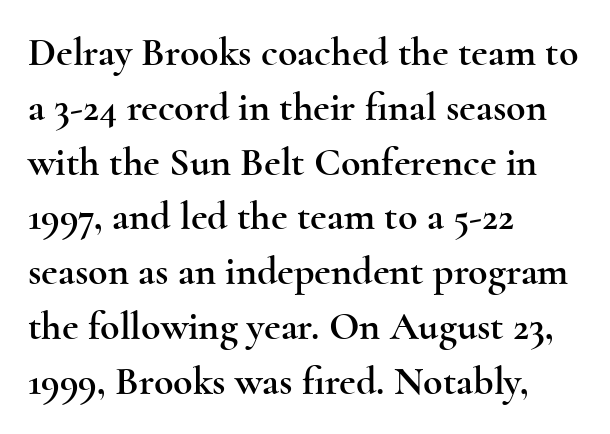
{"serif": "yes", "italic": "no", "width": "wide", "x_height": "small", "monospaced": "no", "underline": "no", "align": "left", "line_spacing": "normal", "line_spacing_ratio": 1.37, "letter_spacing": "normal", "letter_spacing_em": 0.0, "glyph_px": 40}
